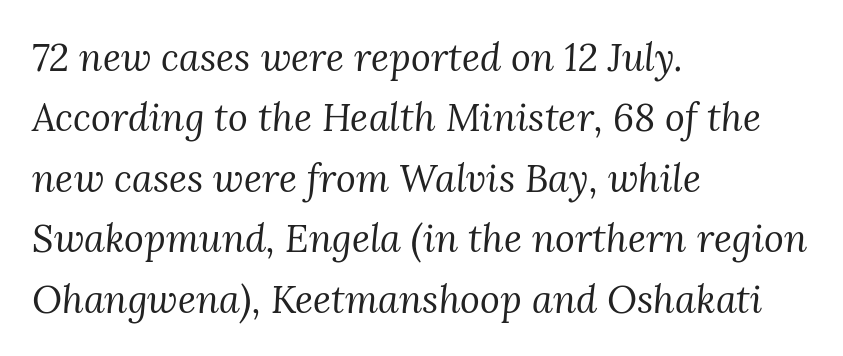
Q: Is the text bold? A: No.
Q: Is the text italic (slanted)? A: Yes, it leans right by about 3 degrees.
Q: Is the typeface a serif or a sans-serif typeface? A: Serif.
Q: Is the text underlined? A: No.
Q: How is the paragraph aligned? A: Left-aligned.
Q: Is the spacing between letters normal or unusually wide? A: Normal.
Q: Is the spacing between lines tight, normal or loose? A: Normal.
Q: Width (condensed, normal, or wide)? A: Normal.
Q: Stroke contrast? A: Medium.
Q: x-height? A: Medium.
Q: Monospaced? A: No.
